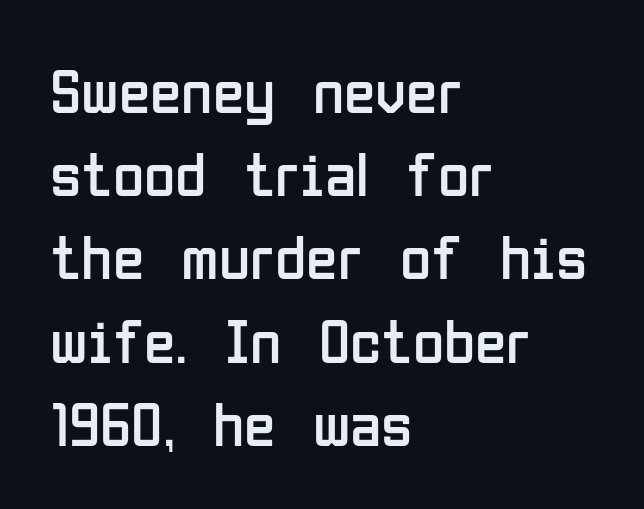
Q: Is the text bold? A: No.
Q: Is the text italic (slanted)? A: No, it is upright.
Q: Is the typeface a serif or a sans-serif typeface? A: Sans-serif.
Q: Is the text underlined? A: No.
Q: How is the paragraph aligned? A: Left-aligned.
Q: Is the spacing between letters normal or unusually wide? A: Normal.
Q: Is the spacing between lines tight, normal or loose? A: Normal.
Q: Width (condensed, normal, or wide)? A: Condensed.
Q: Stroke contrast? A: Low.
Q: x-height? A: Medium.
Q: Monospaced? A: No.
